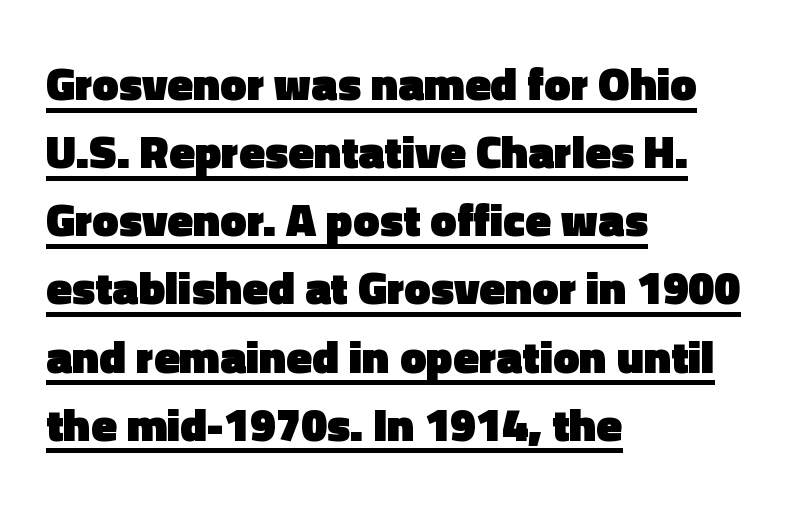
{"serif": "no", "italic": "no", "bold": "yes", "weight": "heavy", "width": "normal", "x_height": "medium", "monospaced": "no", "underline": "yes", "align": "left", "line_spacing": "normal", "line_spacing_ratio": 1.45, "letter_spacing": "normal", "letter_spacing_em": 0.0, "glyph_px": 47}
